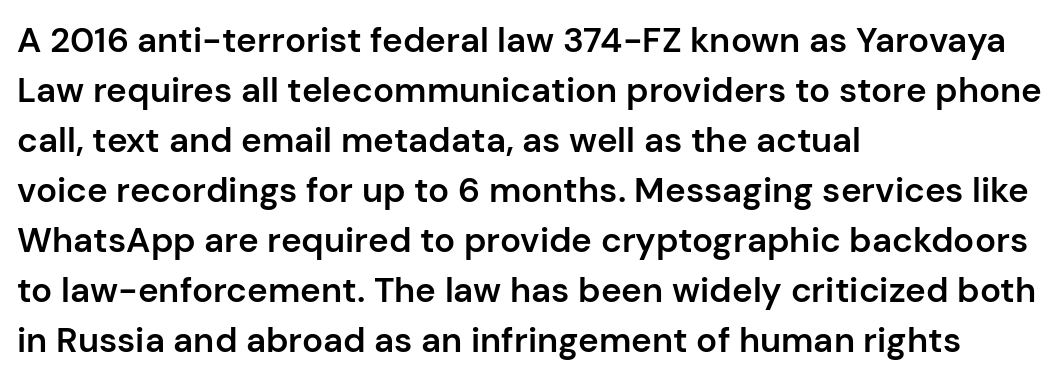
Q: Is the text bold? A: Semi-bold.
Q: Is the text italic (slanted)? A: No, it is upright.
Q: Is the typeface a serif or a sans-serif typeface? A: Sans-serif.
Q: Is the text underlined? A: No.
Q: How is the paragraph aligned? A: Left-aligned.
Q: Is the spacing between letters normal or unusually wide? A: Normal.
Q: Is the spacing between lines tight, normal or loose? A: Normal.
Q: Width (condensed, normal, or wide)? A: Normal.
Q: Stroke contrast? A: Low.
Q: x-height? A: Medium.
Q: Monospaced? A: No.
